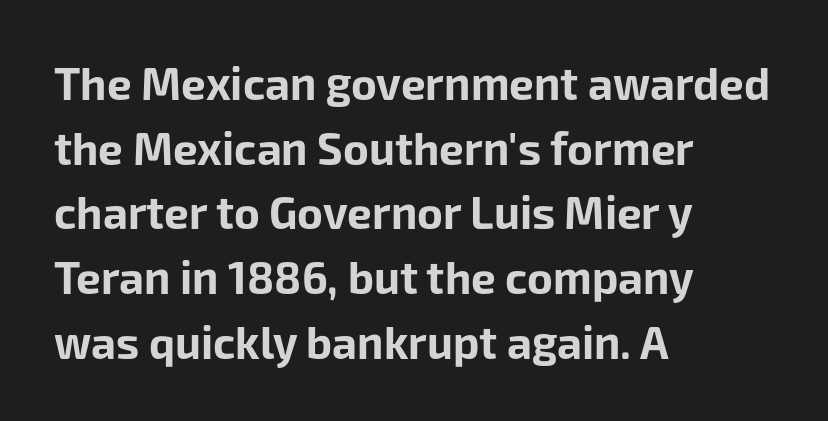
Spacing verdict: proportional, widths tailored to each character. Baseline-to-baseline distance is the conventional proportion of letter height. Is this a sans? Yes — the strokes have no serifs. A clean baseline with only descenders dipping below it. Layout note: lines flush left. The characters look thick and weighty, a clear bold.
